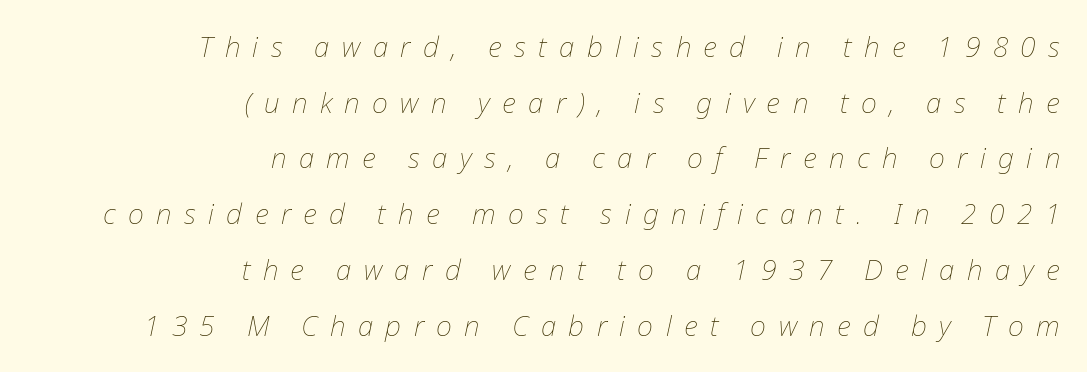
The image shows 28 px thin type, italic (leaning right); set right-aligned, loose line spacing (1.99x), unusually wide letter spacing (+0.44 em), not underlined; low stroke contrast and a medium x-height.
